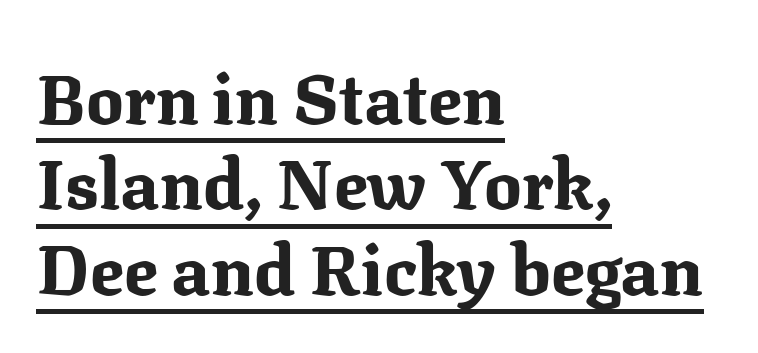
The image shows 70 px bold serif type, upright; set left-aligned, line spacing 1.22x, normal letter spacing, underlined; medium stroke contrast and a medium x-height.
